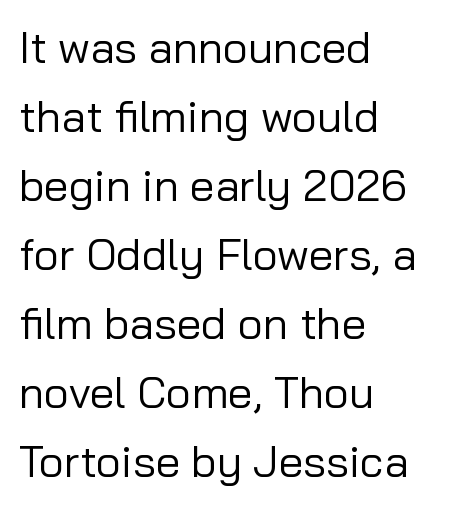
The image shows 44 px regular-weight sans-serif type, upright; set left-aligned, normal line spacing (1.57x), normal letter spacing, not underlined; low stroke contrast and a medium x-height.
